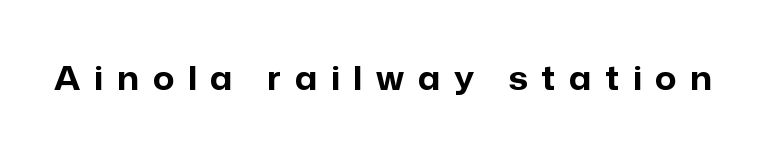
Do the characters align in a grid? No, the font is proportional. Vertical strokes here are truly vertical. Typesetter's note: full bold, strokes at maximum text heaviness. This sample uses expanded letter spacing, leaving extra air between glyphs.
